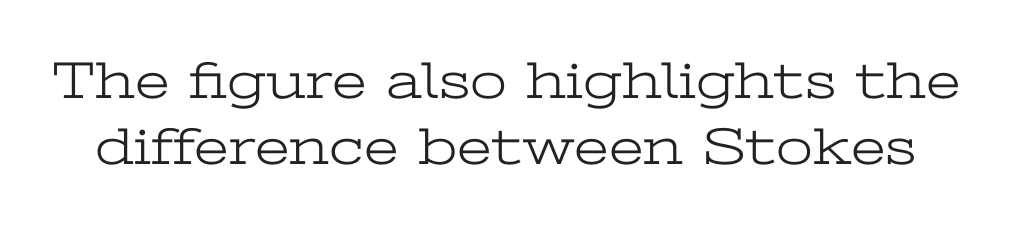
The image shows 53 px light, wide serif type, upright; set line spacing 1.24x, normal letter spacing, not underlined; low stroke contrast and a medium x-height.
